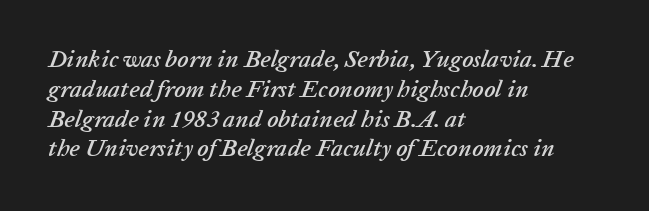
Q: Is the text italic (slanted)? A: Yes, it leans right by about 20 degrees.
Q: Is the text underlined? A: No.
Q: How is the paragraph aligned? A: Left-aligned.
Q: Is the spacing between letters normal or unusually wide? A: Normal.
